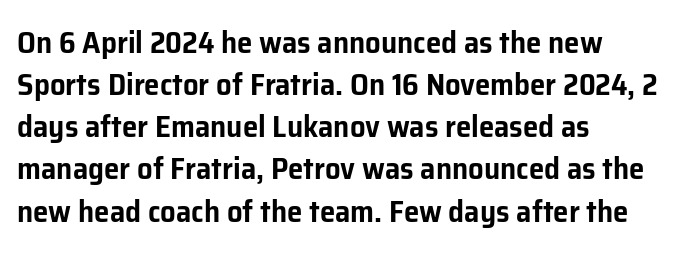
The image shows 31 px sans-serif type, upright; set left-aligned, normal line spacing (1.36x), normal letter spacing, not underlined; low stroke contrast and a medium x-height.
